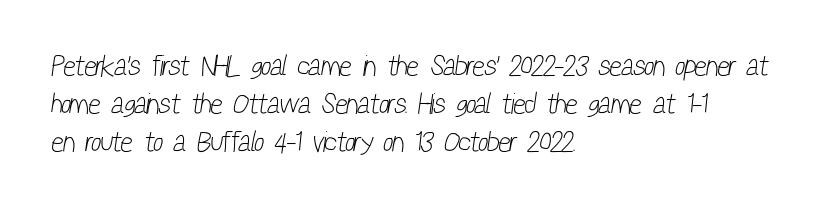
Q: Is the text bold? A: No.
Q: Is the typeface a serif or a sans-serif typeface? A: Sans-serif.
Q: Is the text underlined? A: No.
Q: How is the paragraph aligned? A: Left-aligned.
Q: Is the spacing between letters normal or unusually wide? A: Normal.
Q: Is the spacing between lines tight, normal or loose? A: Normal.
Q: Width (condensed, normal, or wide)? A: Condensed.
Q: Stroke contrast? A: Low.
Q: x-height? A: Medium.
Q: Monospaced? A: No.
